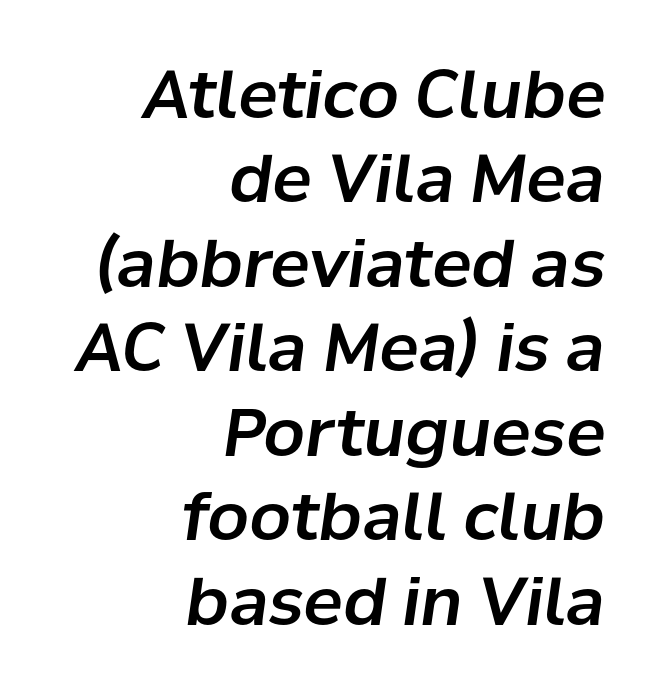
Q: Is the text italic (slanted)? A: Yes, it leans right by about 8 degrees.
Q: Is the text underlined? A: No.
Q: How is the paragraph aligned? A: Right-aligned.
Q: Is the spacing between letters normal or unusually wide? A: Normal.
Q: Is the spacing between lines tight, normal or loose? A: Normal.
Q: Width (condensed, normal, or wide)? A: Normal.
Q: Stroke contrast? A: Low.
Q: x-height? A: Medium.
Q: Monospaced? A: No.
